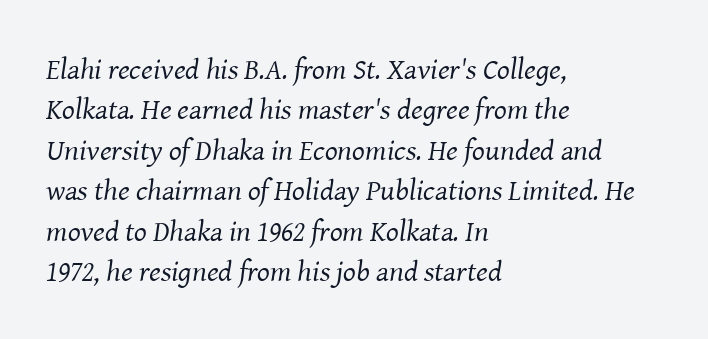
The specimen omits any rule beneath the text block's lines. Spacing between characters is what you'd get straight out of the box. A light-to-regular cut is what we see here. Rows of type keep a routine distance in the vertical direction. There's an unmistakable incline to the writing here. The face used here is proportionally spaced, like ordinary book or web type.
